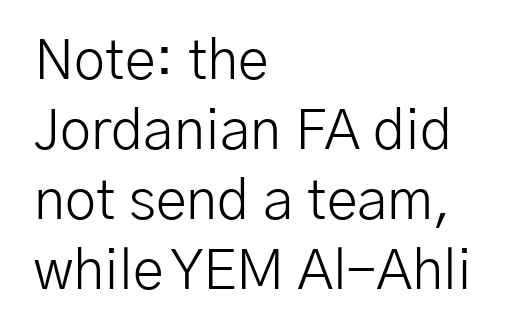
Q: Is the text bold? A: No.
Q: Is the text italic (slanted)? A: No, it is upright.
Q: Is the typeface a serif or a sans-serif typeface? A: Sans-serif.
Q: Is the text underlined? A: No.
Q: How is the paragraph aligned? A: Left-aligned.
Q: Is the spacing between letters normal or unusually wide? A: Normal.
Q: Is the spacing between lines tight, normal or loose? A: Normal.
Q: Width (condensed, normal, or wide)? A: Normal.
Q: Stroke contrast? A: Low.
Q: x-height? A: Medium.
Q: Monospaced? A: No.
